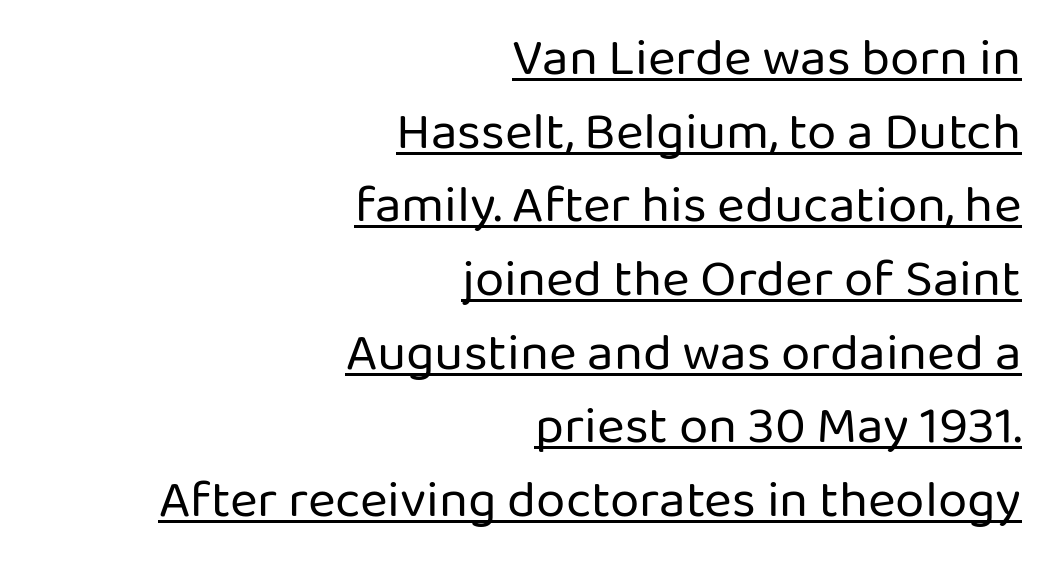
The image shows 53 px regular-weight sans-serif type, upright; set right-aligned, normal line spacing (1.39x), normal letter spacing, underlined; low stroke contrast and a medium x-height.
